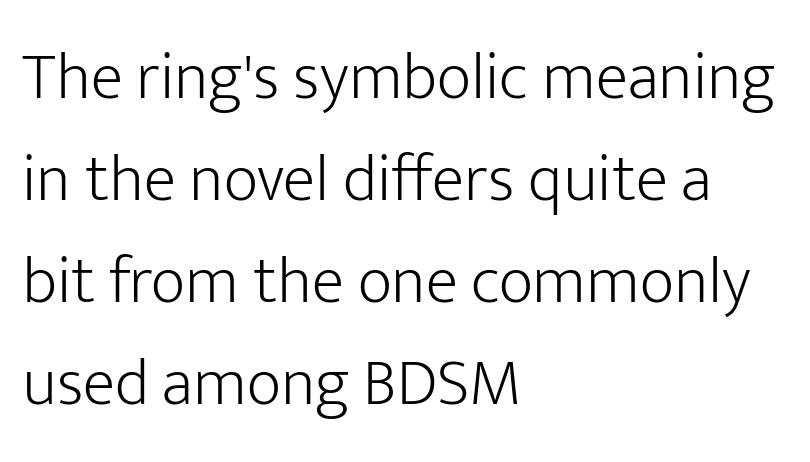
{"serif": "no", "italic": "no", "bold": "no", "weight": "light", "width": "normal", "stroke_contrast": "low", "x_height": "medium", "monospaced": "no", "underline": "no", "align": "left", "line_spacing": "normal", "line_spacing_ratio": 1.52, "letter_spacing": "normal", "letter_spacing_em": 0.0, "glyph_px": 67}
